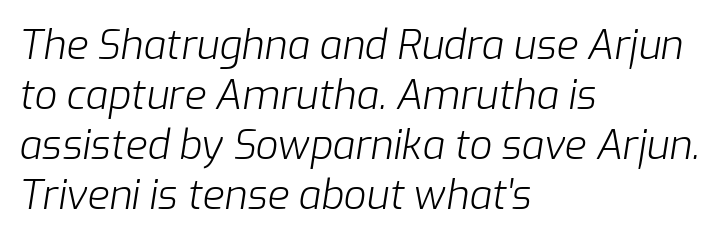
Q: Is the text bold? A: No.
Q: Is the text italic (slanted)? A: Yes, it leans right by about 9 degrees.
Q: Is the text underlined? A: No.
Q: How is the paragraph aligned? A: Left-aligned.
Q: Is the spacing between letters normal or unusually wide? A: Normal.
Q: Is the spacing between lines tight, normal or loose? A: Normal.
Q: Width (condensed, normal, or wide)? A: Normal.
Q: Stroke contrast? A: Low.
Q: x-height? A: Medium.
Q: Monospaced? A: No.
